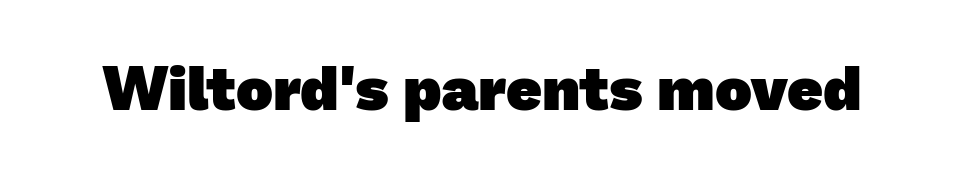
Q: Is the text bold? A: Yes.
Q: Is the typeface a serif or a sans-serif typeface? A: Sans-serif.
Q: Is the text underlined? A: No.
Q: Is the spacing between letters normal or unusually wide? A: Normal.
Q: Width (condensed, normal, or wide)? A: Normal.
Q: Stroke contrast? A: Low.
Q: x-height? A: Medium.
Q: Monospaced? A: No.
